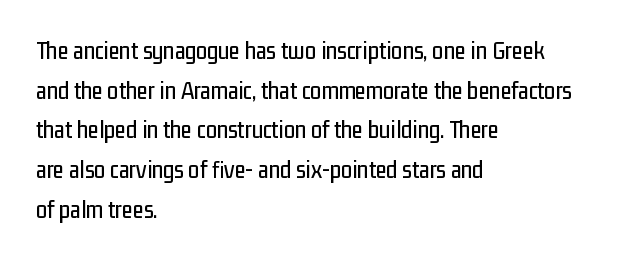
Q: Is the text italic (slanted)? A: No, it is upright.
Q: Is the text underlined? A: No.
Q: How is the paragraph aligned? A: Left-aligned.
Q: Is the spacing between letters normal or unusually wide? A: Normal.
Q: Is the spacing between lines tight, normal or loose? A: Normal.
